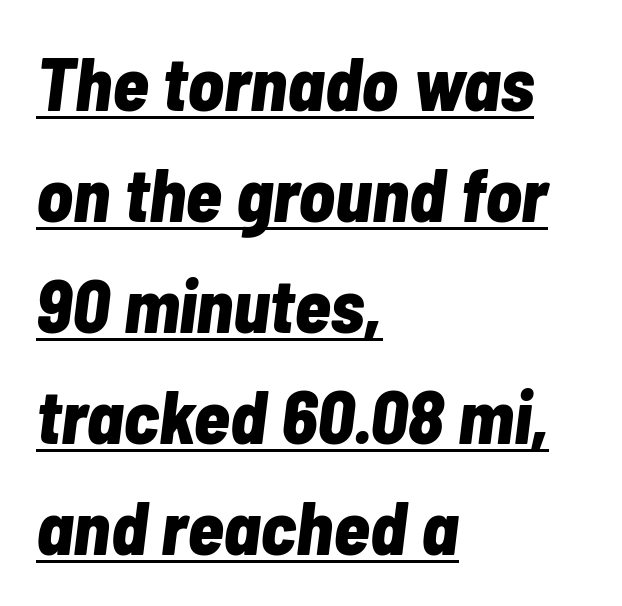
{"italic": "yes", "lean": "right", "slant_degrees": 7, "bold": "yes", "weight": "bold", "width": "condensed", "stroke_contrast": "low", "x_height": "medium", "monospaced": "no", "underline": "yes", "align": "left", "line_spacing": "normal", "line_spacing_ratio": 1.48, "letter_spacing": "normal", "letter_spacing_em": 0.0, "glyph_px": 75}
